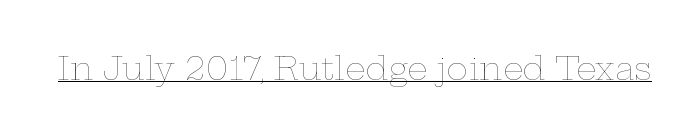
Q: Is the text bold? A: No.
Q: Is the text italic (slanted)? A: No, it is upright.
Q: Is the text underlined? A: Yes.
Q: Is the spacing between letters normal or unusually wide? A: Normal.
Q: Width (condensed, normal, or wide)? A: Wide.
Q: Stroke contrast? A: Low.
Q: x-height? A: Medium.
Q: Monospaced? A: No.
